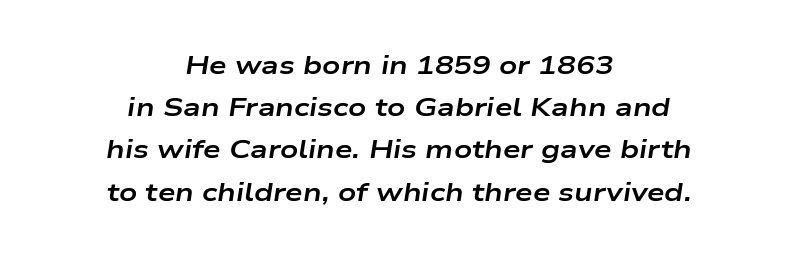
{"italic": "yes", "lean": "right", "slant_degrees": 9, "bold": "yes", "underline": "no", "align": "center", "line_spacing": "normal", "line_spacing_ratio": 1.69, "letter_spacing": "normal", "letter_spacing_em": 0.0, "glyph_px": 25}
